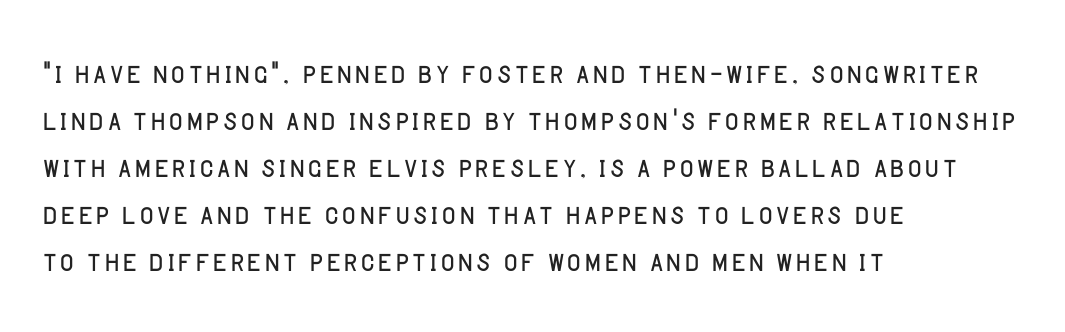
These lines stack with their left ends in a neat column. Each letter keeps its own natural width here, so spacing adapts to shape. Just letters on the line, the space beneath them empty. Does the type have serifs? No, each stem ends abruptly.
